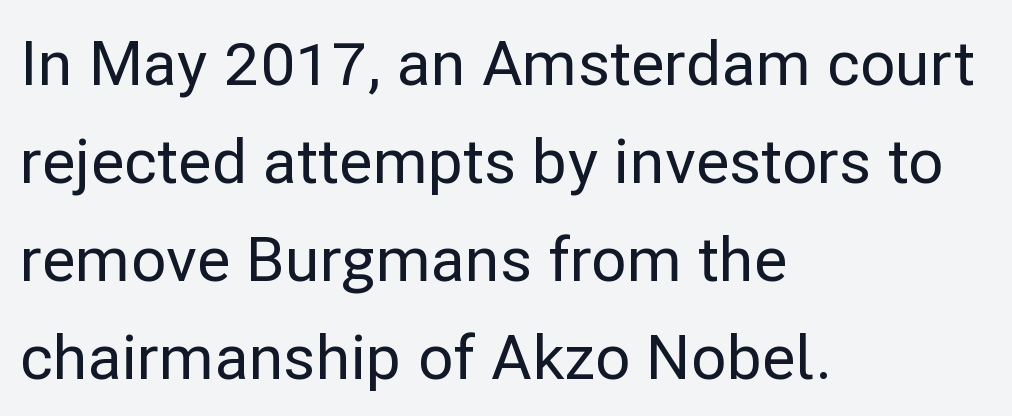
{"serif": "no", "italic": "no", "width": "normal", "stroke_contrast": "low", "x_height": "medium", "monospaced": "no", "underline": "no", "align": "left", "line_spacing": "normal", "line_spacing_ratio": 1.58, "letter_spacing": "normal", "letter_spacing_em": 0.0, "glyph_px": 62}
